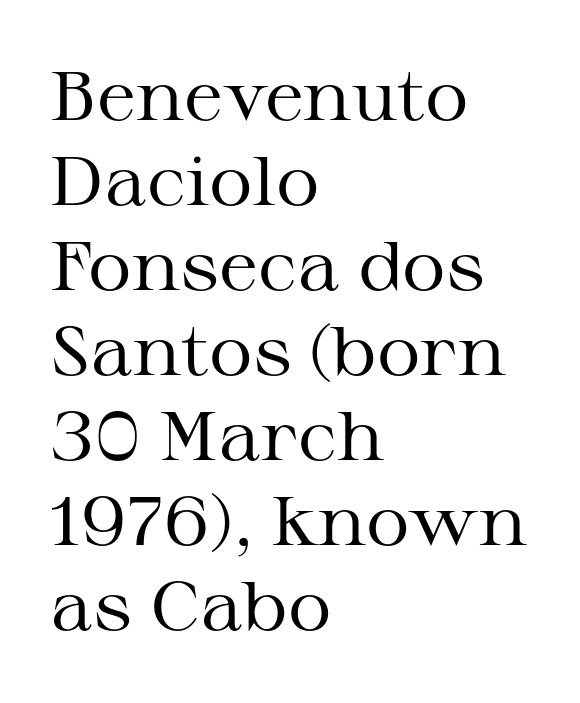
Notice how descenders clear the ascenders below comfortably — that's standard leading. Standard letterfit; no display-style spreading of the glyphs. Summary of weight: not heavy and not bold. Is this a fixed-width face? No — the glyphs have proportional, varying widths. Letterform terminals end in serifs throughout the passage.
